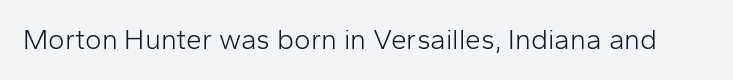
The image shows 28 px light sans-serif type, upright; set normal letter spacing, not underlined; low stroke contrast and a medium x-height.
